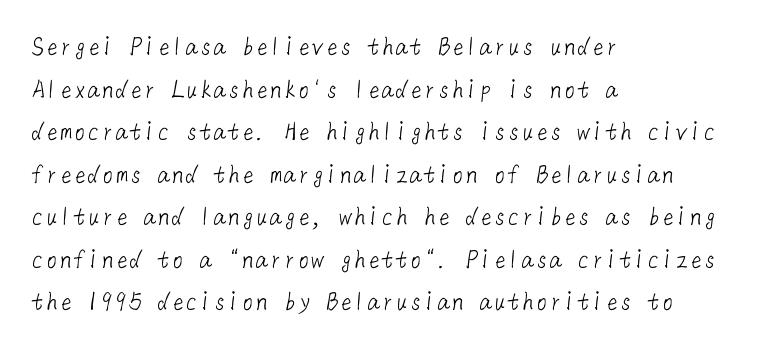
Q: Is the text bold? A: No.
Q: Is the typeface a serif or a sans-serif typeface? A: Sans-serif.
Q: Is the text underlined? A: No.
Q: How is the paragraph aligned? A: Left-aligned.
Q: Is the spacing between letters normal or unusually wide? A: Normal.
Q: Is the spacing between lines tight, normal or loose? A: Normal.
Q: Width (condensed, normal, or wide)? A: Normal.
Q: Stroke contrast? A: Low.
Q: x-height? A: Medium.
